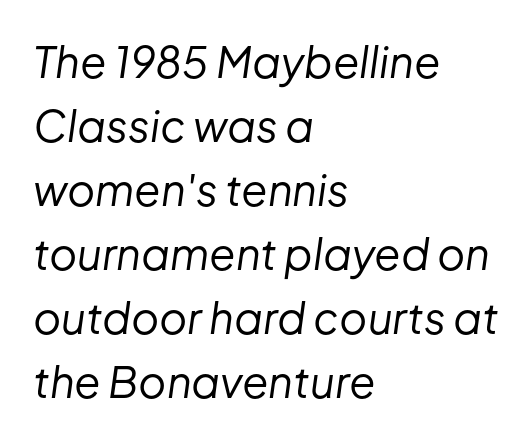
Is this a heavy cut? Hardly; it is regular or lighter. Spacing between characters is what you'd get straight out of the box. It's the slanting kind of type. Descender tails drop into unmarked territory. Varying glyph widths throughout — classic text-font behaviour. Interline gaps are of average width in this sample.
